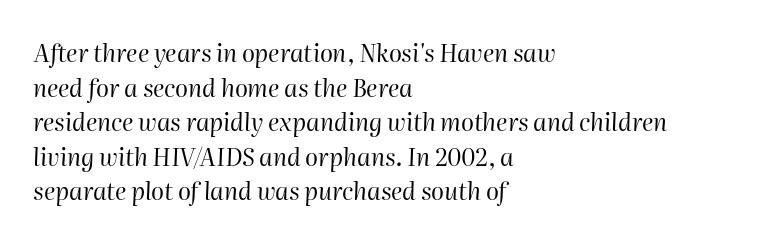
The specimen omits any rule beneath the text block's lines. Line spacing here is normal. Italic? Definitely — the glyphs are oblique. No chunkiness to these letters — they're not bold. Visually the block forms a straight wall on the left and a jagged coastline on the right.
